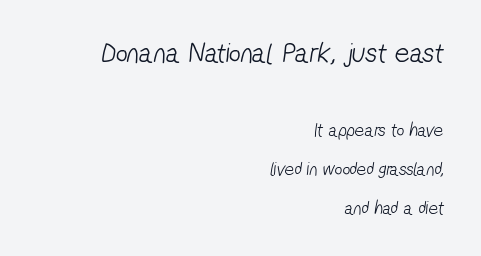
The image shows 29 px light, condensed sans-serif type; set right-aligned, loose line spacing (2.04x), normal letter spacing, not underlined; the first (top) block is 1.53x larger; low stroke contrast and a medium x-height.
